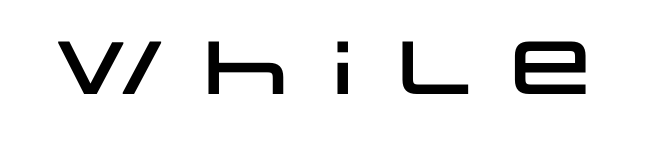
Stroke terminals: plain, sans-serif. The lettering stays uniformly vertical, giving the passage a roman look. Proportional: the letters do not fall into vertical columns. Underline: absent.
